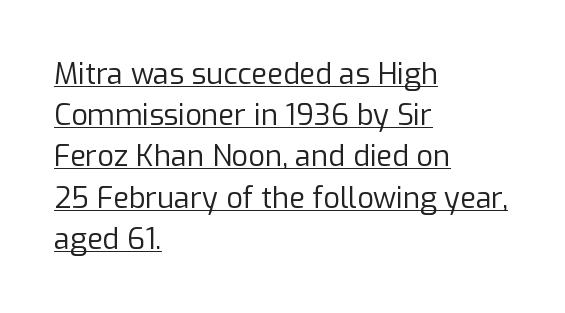
Q: Is the text bold? A: No.
Q: Is the text italic (slanted)? A: No, it is upright.
Q: Is the typeface a serif or a sans-serif typeface? A: Sans-serif.
Q: Is the text underlined? A: Yes.
Q: How is the paragraph aligned? A: Left-aligned.
Q: Is the spacing between letters normal or unusually wide? A: Normal.
Q: Is the spacing between lines tight, normal or loose? A: Normal.
Q: Width (condensed, normal, or wide)? A: Normal.
Q: Stroke contrast? A: Low.
Q: x-height? A: Medium.
Q: Monospaced? A: No.
